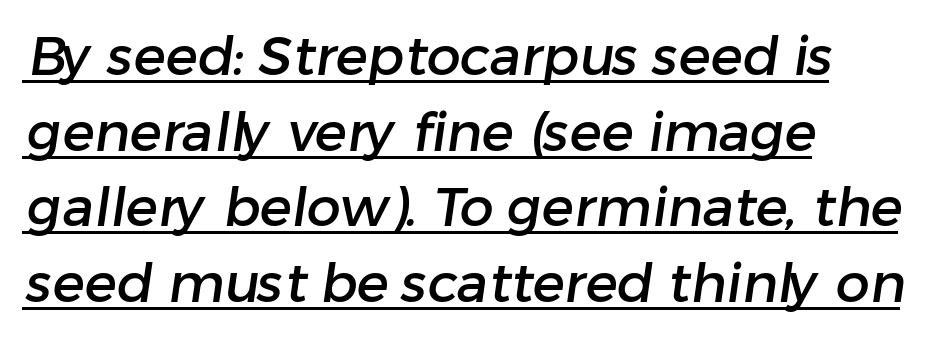
Q: Is the typeface a serif or a sans-serif typeface? A: Sans-serif.
Q: Is the text underlined? A: Yes.
Q: How is the paragraph aligned? A: Left-aligned.
Q: Is the spacing between letters normal or unusually wide? A: Normal.
Q: Is the spacing between lines tight, normal or loose? A: Normal.
Q: Width (condensed, normal, or wide)? A: Normal.
Q: Stroke contrast? A: Low.
Q: x-height? A: Medium.
Q: Monospaced? A: No.
